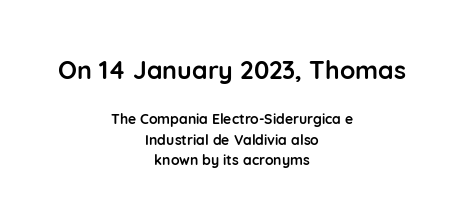
{"italic": "no", "bold": "yes", "underline": "no", "align": "center", "line_spacing": "normal", "line_spacing_ratio": 1.46, "letter_spacing": "normal", "letter_spacing_em": 0.0, "larger_block": "first", "size_ratio": 1.79, "glyph_px": 25}
